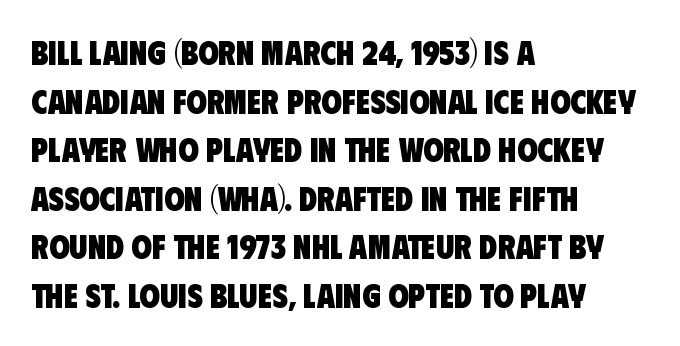
Is this a fixed-width face? No — the glyphs have proportional, varying widths. What stands out about the letter spacing? Nothing — it is the standard amount. Chunky letters — that's bold for sure. Examine the stroke ends and you'll find no serifs. How would I describe the line gaps? Plain and ordinary.
